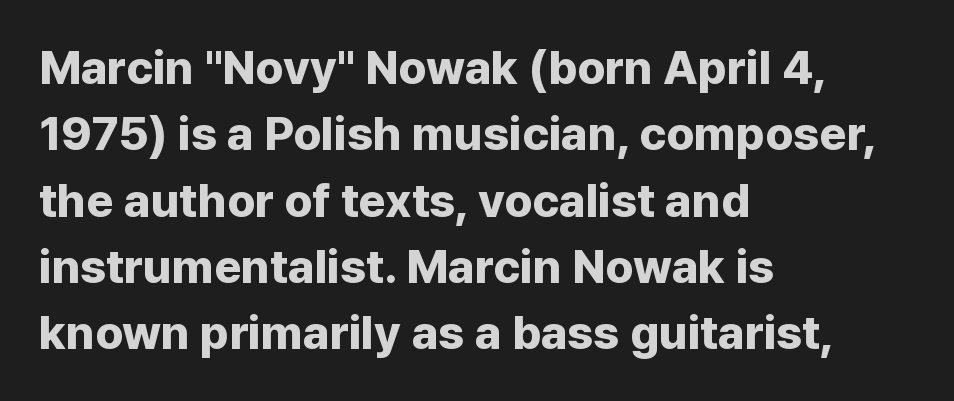
Typographically, this falls in the sans-serif category. A clean baseline with only descenders dipping below it. Reading down the column, the eye jumps a familiar distance to each next line. The text block is weighted toward the left margin, trailing off unevenly rightward.
